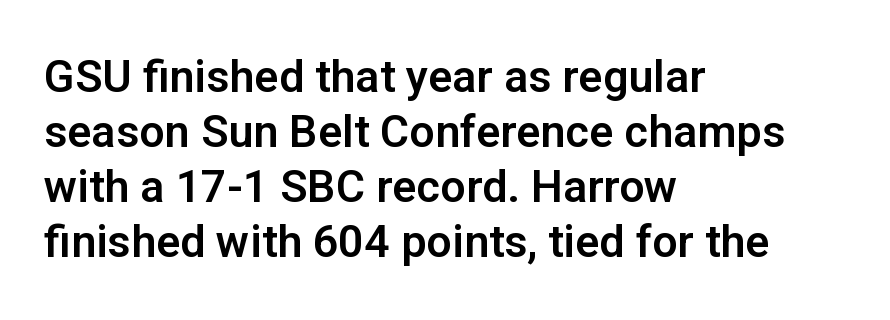
{"serif": "no", "italic": "no", "width": "normal", "stroke_contrast": "low", "x_height": "medium", "monospaced": "no", "underline": "no", "align": "left", "line_spacing_ratio": 1.22, "letter_spacing": "normal", "letter_spacing_em": 0.0, "glyph_px": 45}
